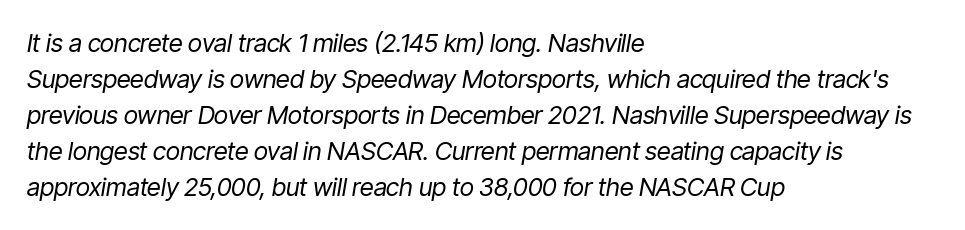
Default kerning and tracking; the words read as compact shapes. Observe the lean: these are italic letterforms. Stroke thickness stays within the range of a standard reading face or lighter. Notice how the passage keeps a crisp vertical edge on the left only.
